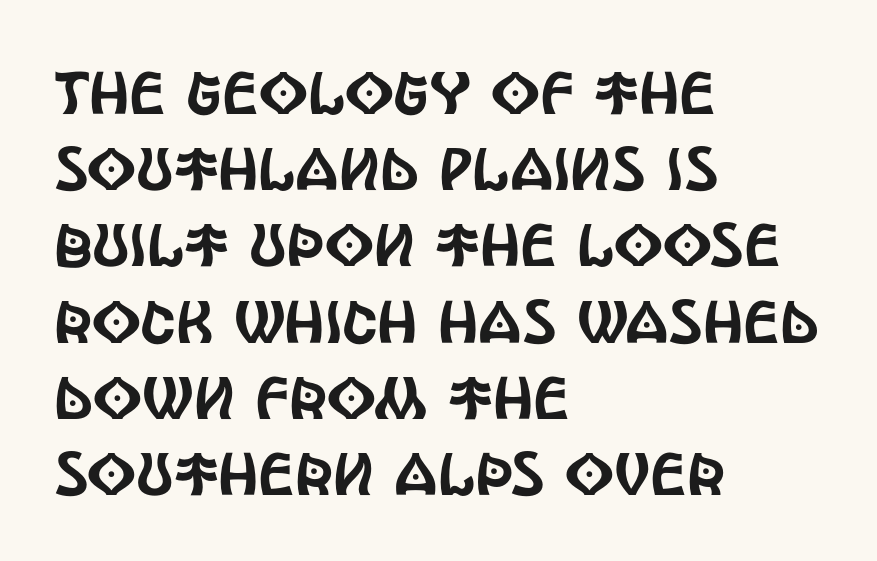
Q: Is the text italic (slanted)? A: No, it is upright.
Q: Is the typeface a serif or a sans-serif typeface? A: Sans-serif.
Q: Is the text underlined? A: No.
Q: How is the paragraph aligned? A: Left-aligned.
Q: Is the spacing between letters normal or unusually wide? A: Normal.
Q: Is the spacing between lines tight, normal or loose? A: Normal.
Q: Width (condensed, normal, or wide)? A: Condensed.
Q: x-height? A: Large.
Q: Monospaced? A: No.
